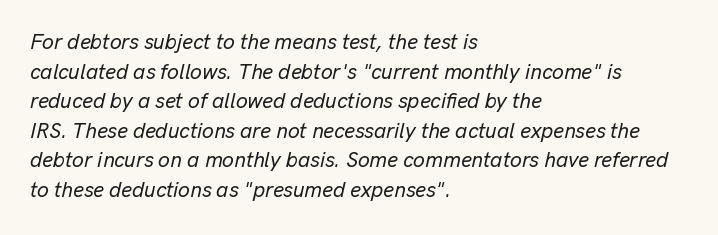
Leading: standard. The horizontal fit of the characters is conventional and even. Quick note: underline off. Yep, that's italic — everything's leaning.
